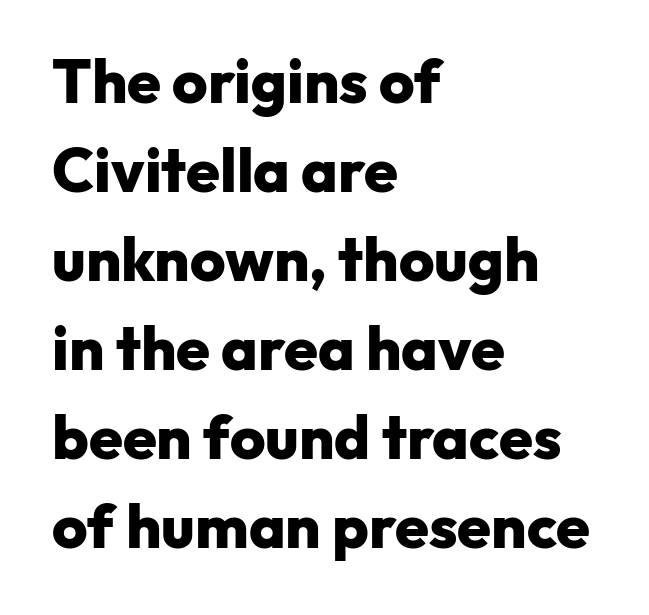
Unmarked baselines from the first word to the last. Every character sits straight up, as roman type does. The block of text has a typical density, with ordinary space between rows. Chunky letters — that's bold for sure. The face used here is a sans, in the tradition of grotesques and geometrics. Leftover space on each line is placed entirely after the last word.
